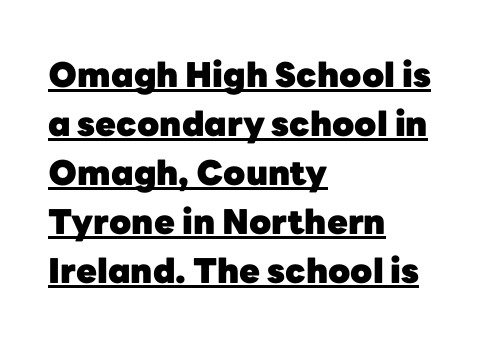
Q: Is the text bold? A: Yes.
Q: Is the text italic (slanted)? A: No, it is upright.
Q: Is the typeface a serif or a sans-serif typeface? A: Sans-serif.
Q: Is the text underlined? A: Yes.
Q: How is the paragraph aligned? A: Left-aligned.
Q: Is the spacing between letters normal or unusually wide? A: Normal.
Q: Is the spacing between lines tight, normal or loose? A: Normal.
Q: Width (condensed, normal, or wide)? A: Normal.
Q: Stroke contrast? A: Low.
Q: x-height? A: Medium.
Q: Monospaced? A: No.
